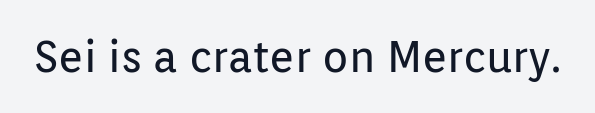
{"serif": "no", "italic": "no", "bold": "no", "weight": "regular", "width": "normal", "stroke_contrast": "low", "x_height": "medium", "monospaced": "no", "underline": "no", "letter_spacing": "normal", "letter_spacing_em": 0.0, "glyph_px": 43}
